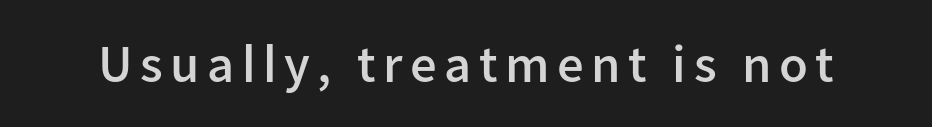
{"serif": "no", "italic": "no", "bold": "semi", "weight": "semibold", "width": "normal", "stroke_contrast": "low", "x_height": "medium", "monospaced": "no", "underline": "no", "glyph_px": 53}
